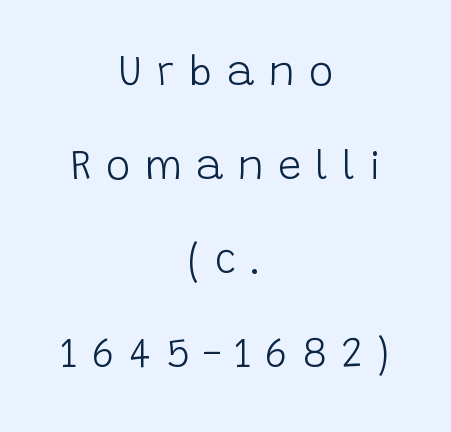
Q: Is the text bold? A: No.
Q: Is the text italic (slanted)? A: No, it is upright.
Q: Is the typeface a serif or a sans-serif typeface? A: Sans-serif.
Q: Is the text underlined? A: No.
Q: How is the paragraph aligned? A: Centered.
Q: Is the spacing between letters normal or unusually wide? A: Unusually wide.
Q: Is the spacing between lines tight, normal or loose? A: Loose.
Q: Width (condensed, normal, or wide)? A: Normal.
Q: Stroke contrast? A: Low.
Q: x-height? A: Large.
Q: Monospaced? A: No.
